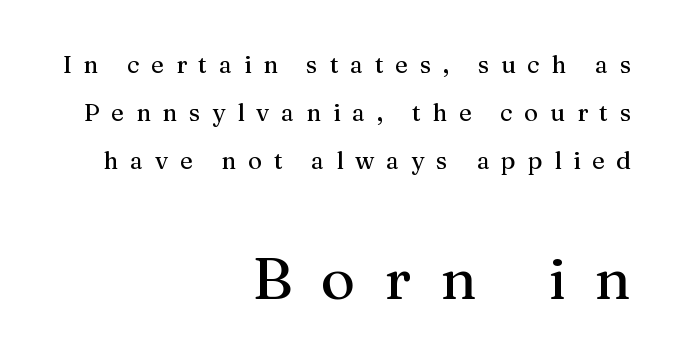
The image shows 59 px serif type, upright; set right-aligned, loose line spacing (2.01x), unusually wide letter spacing (+0.49 em), not underlined; the second (bottom) block is 2.46x larger; medium stroke contrast and a medium x-height.
